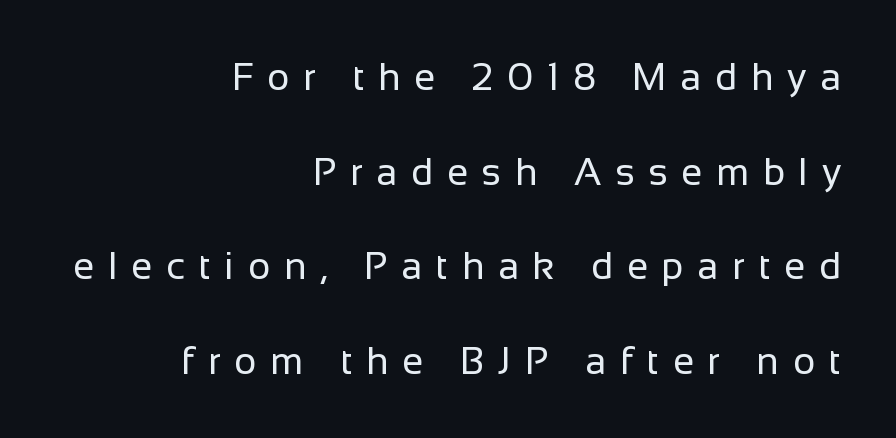
Observe the absence of serifs on each vertical stroke in this sample. Here the designer chose a conventional face with non-uniform glyph widths. Loosely led — the rows are spread out. Posture: vertical.
